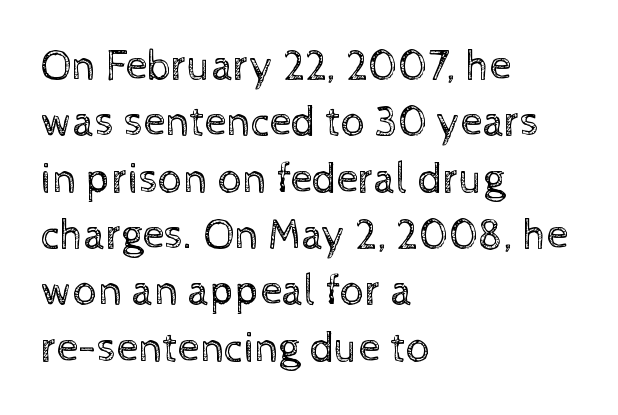
{"italic": "no", "bold": "no", "weight": "regular", "width": "normal", "x_height": "medium", "monospaced": "no", "underline": "no", "align": "left", "line_spacing": "normal", "line_spacing_ratio": 1.31, "letter_spacing": "normal", "letter_spacing_em": 0.0, "glyph_px": 43}
